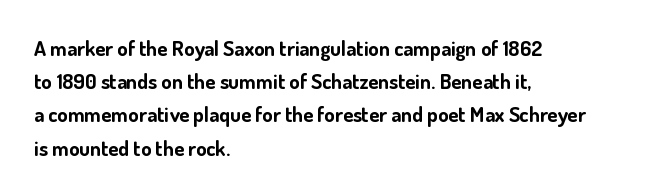
{"italic": "no", "bold": "yes", "underline": "no", "align": "left", "line_spacing": "normal", "line_spacing_ratio": 1.58, "letter_spacing": "normal", "letter_spacing_em": 0.0, "glyph_px": 21}
